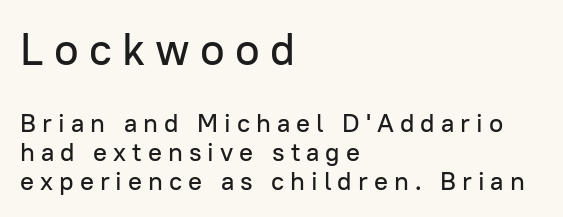
{"serif": "no", "italic": "no", "width": "normal", "stroke_contrast": "low", "x_height": "medium", "monospaced": "no", "underline": "no", "align": "left", "line_spacing": "tight", "line_spacing_ratio": 1.11, "letter_spacing": "wide", "letter_spacing_em": 0.23, "larger_block": "first", "size_ratio": 1.73, "glyph_px": 45}
